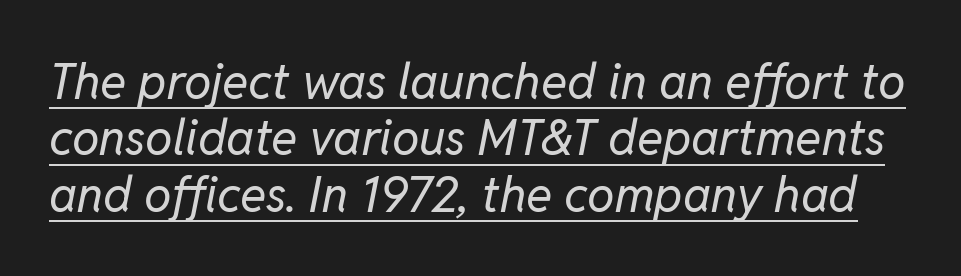
Q: Is the text bold? A: No.
Q: Is the text italic (slanted)? A: Yes, it leans right by about 11 degrees.
Q: Is the text underlined? A: Yes.
Q: Is the spacing between letters normal or unusually wide? A: Normal.
Q: Is the spacing between lines tight, normal or loose? A: Tight.
Q: Width (condensed, normal, or wide)? A: Normal.
Q: Stroke contrast? A: Low.
Q: x-height? A: Medium.
Q: Monospaced? A: No.
